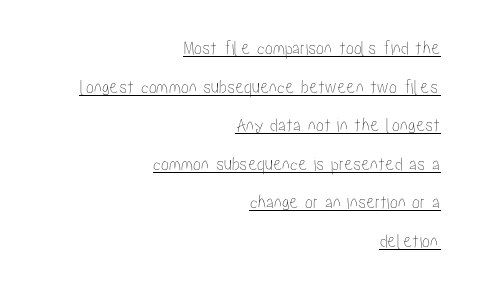
Q: Is the text italic (slanted)? A: No, it is upright.
Q: Is the text underlined? A: Yes.
Q: How is the paragraph aligned? A: Right-aligned.
Q: Is the spacing between letters normal or unusually wide? A: Normal.
Q: Is the spacing between lines tight, normal or loose? A: Loose.
